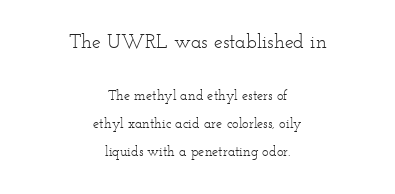
Neither beginnings nor endings align; midpoints do. The zone under the glyphs is completely vacant. A great deal of white space separates one row of letters from the next. If you drew a line through each stem, it would be perfectly vertical. The letters sit at their default tracking, neither squeezed nor spread.
